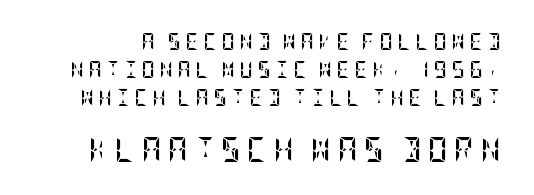
{"italic": "no", "bold": "yes", "underline": "no", "line_spacing": "normal", "line_spacing_ratio": 1.64, "letter_spacing": "wide", "letter_spacing_em": 0.24, "larger_block": "second", "size_ratio": 1.47, "glyph_px": 25}
